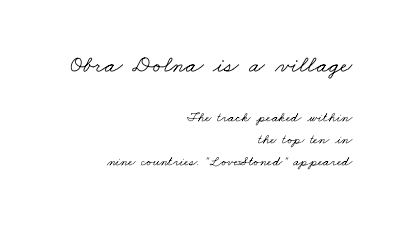
Look at the glyph heights: the upper group is clearly the bigger setting. The passage shown stacks its lines at a standard gap. No heavy texture on the line: the type isn't bold. This rendering features lettering with no underline. The paragraph shown leans on its right margin.
